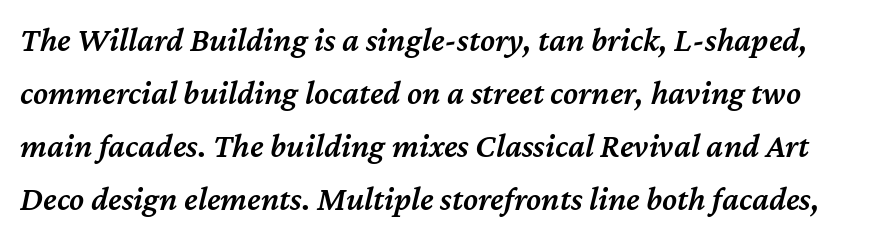
The image shows 34 px semibold type, italic (leaning right); set normal line spacing (1.56x), normal letter spacing, not underlined; medium stroke contrast and a medium x-height.
